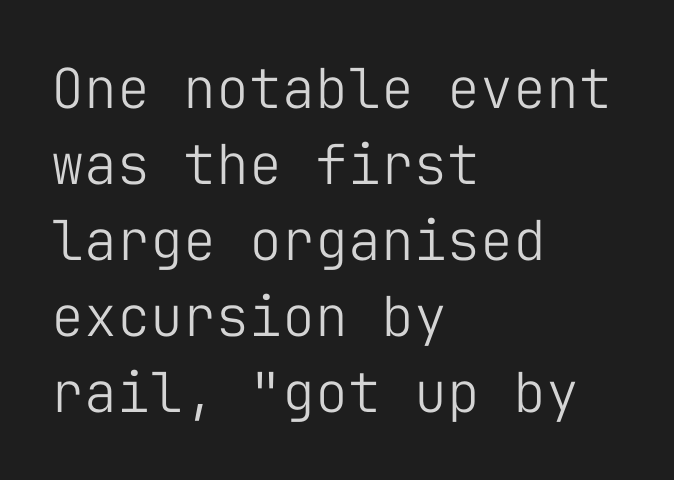
Q: Is the text bold? A: No.
Q: Is the text italic (slanted)? A: No, it is upright.
Q: Is the typeface a serif or a sans-serif typeface? A: Sans-serif.
Q: Is the text underlined? A: No.
Q: How is the paragraph aligned? A: Left-aligned.
Q: Is the spacing between letters normal or unusually wide? A: Normal.
Q: Is the spacing between lines tight, normal or loose? A: Normal.
Q: Width (condensed, normal, or wide)? A: Normal.
Q: Stroke contrast? A: Low.
Q: x-height? A: Medium.
Q: Monospaced? A: Yes.
